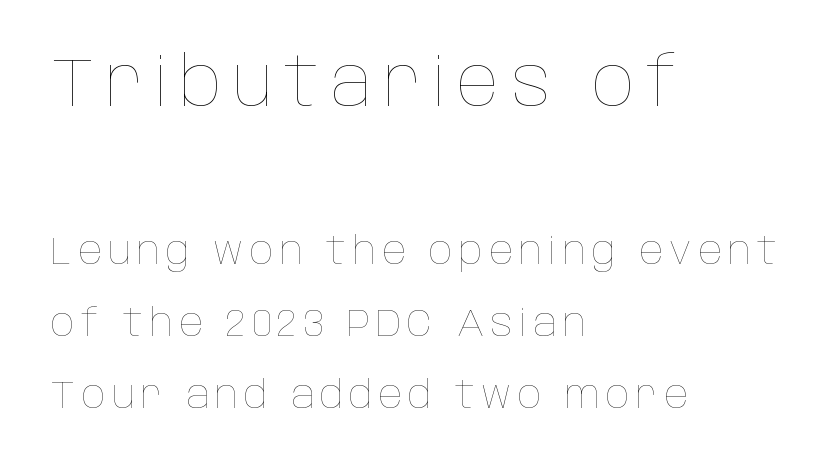
The image shows 69 px thin, condensed type, upright; set left-aligned, line spacing 1.84x, not underlined; the first (top) block is 1.77x larger; low stroke contrast and a large x-height.
